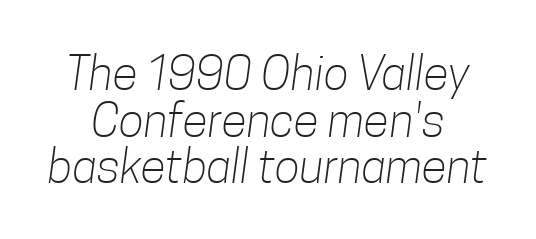
Q: Is the text bold? A: No.
Q: Is the typeface a serif or a sans-serif typeface? A: Sans-serif.
Q: Is the text underlined? A: No.
Q: Is the spacing between letters normal or unusually wide? A: Normal.
Q: Is the spacing between lines tight, normal or loose? A: Tight.
Q: Width (condensed, normal, or wide)? A: Condensed.
Q: Stroke contrast? A: Low.
Q: x-height? A: Medium.
Q: Monospaced? A: No.
